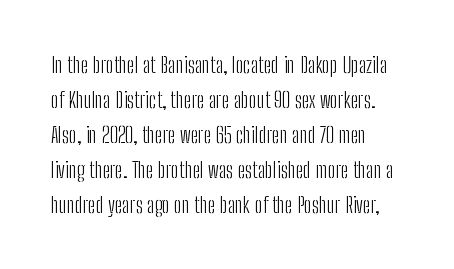
Every stem runs plumb, perpendicular to the baseline. Ink coverage per letter is moderate at most. Does extra space separate the letters? No, they use regular spacing. Line starts are locked; line ends wander. If you measured baseline to baseline, you'd find a middling distance.
